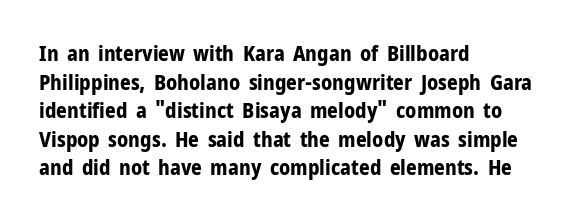
Notice how descenders clear the ascenders below comfortably — that's standard leading. Clear beneath every line of the passage. These lines are set flush left with a ragged right edge. The type sits square on the baseline with zero lean. Each word holds together tightly as a unit, with standard inter-letter gaps.
